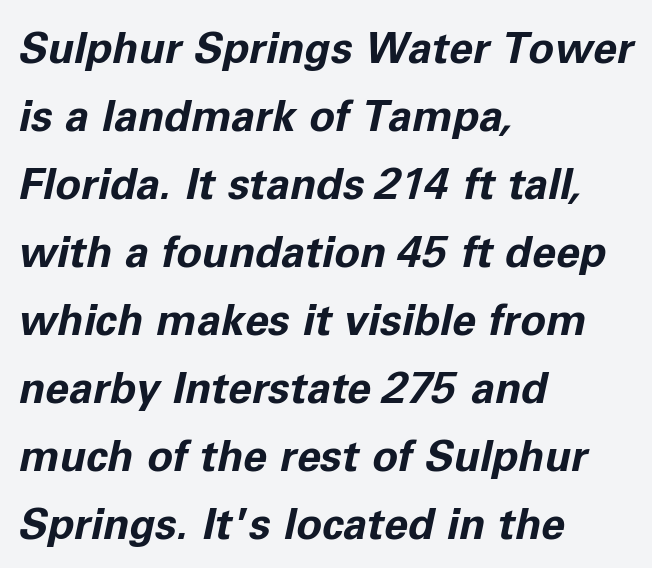
This is oblique type, the kind used for emphasis or titles. Vertical spacing — default. Caption: multi-line text, flush left, ragged right. The letters are bold, with thick, heavy strokes. The letters advance in unequal steps, a hallmark of proportional type.
